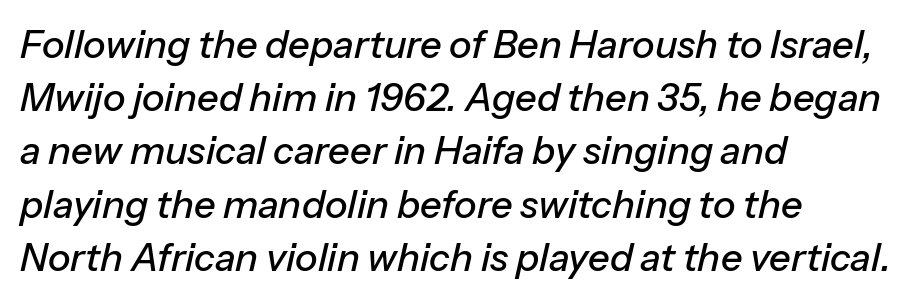
{"italic": "yes", "lean": "right", "slant_degrees": 13, "width": "normal", "stroke_contrast": "low", "x_height": "medium", "monospaced": "no", "underline": "no", "align": "left", "line_spacing": "normal", "line_spacing_ratio": 1.4, "letter_spacing": "normal", "letter_spacing_em": 0.0, "glyph_px": 38}
